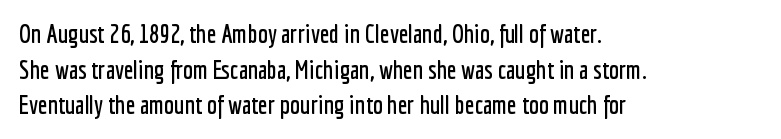
Glyph-to-glyph distance matches everyday printed text. The baseline area is clear. These lines are set flush left with a ragged right edge. Designer's note — italics off, roman on. The rendering uses a moderate line-height, typical for paragraphs.
